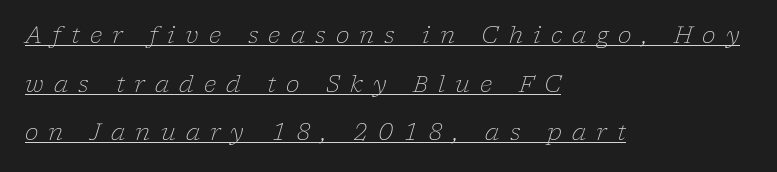
It's the slanting kind of type. The typesetting does not lean heavy: it is not bold. In CSS terms this would be text-align: left. The space between consecutive lines is lavish. The lettering is marked with a stroke running underneath it. Here the glyphs are tracked loosely, breaking word shapes into spaced letters.
